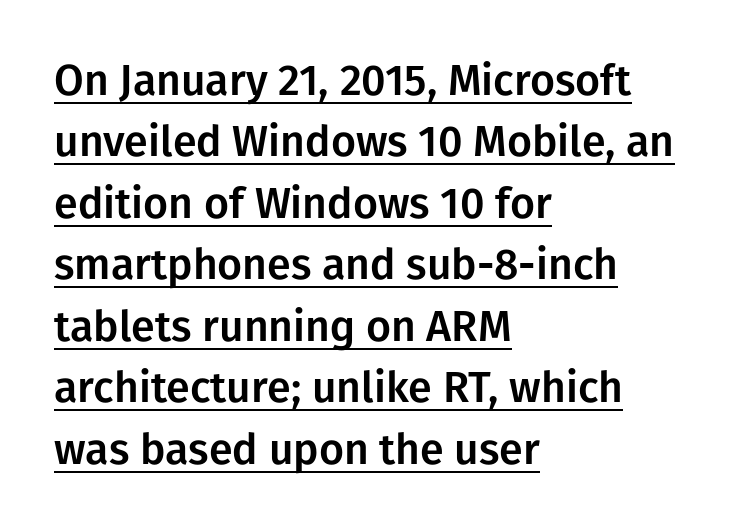
The image shows 43 px sans-serif type, upright; set left-aligned, normal line spacing (1.43x), normal letter spacing, underlined; low stroke contrast and a medium x-height.
